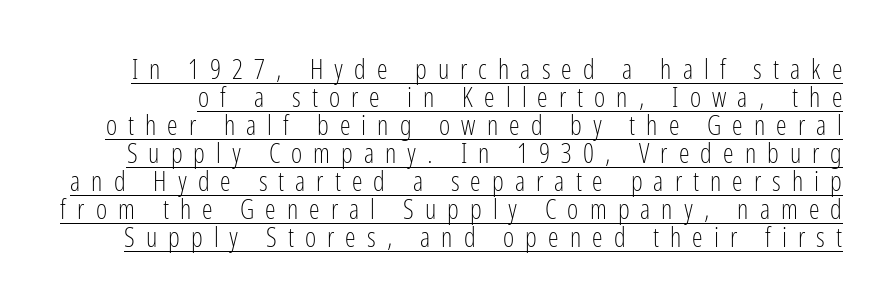
The image shows 27 px text type, upright; set tight line spacing (1.04x), unusually wide letter spacing (+0.41 em), underlined.
